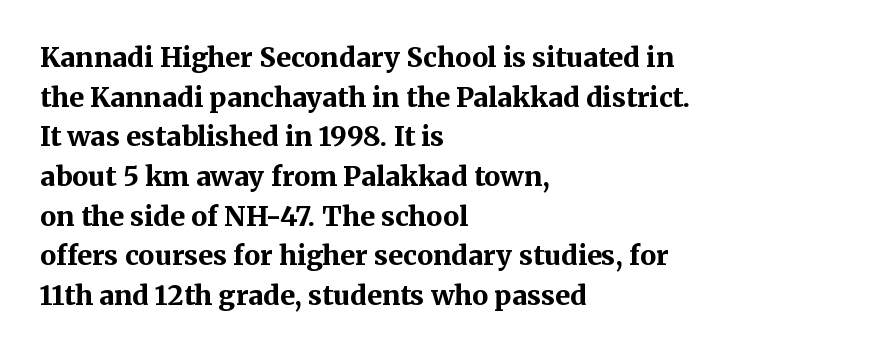
The glyphs are unaccompanied by any horizontal stroke below them. The characters look thick and weighty, a clear bold. Horizontally, the lines are justified to the leading edge only. Successive baselines arrive at the customary interval. Ordinary non-slanted type is in use.
